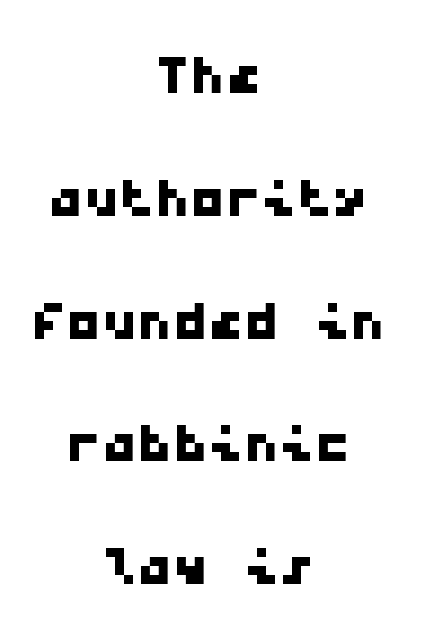
Q: Is the typeface a serif or a sans-serif typeface? A: Sans-serif.
Q: Is the text underlined? A: No.
Q: How is the paragraph aligned? A: Centered.
Q: Is the spacing between letters normal or unusually wide? A: Normal.
Q: Width (condensed, normal, or wide)? A: Wide.
Q: Stroke contrast? A: Low.
Q: x-height? A: Medium.
Q: Monospaced? A: Yes.
